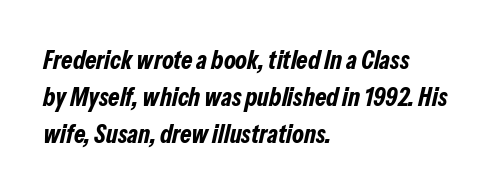
The image shows 26 px bold type, italic (leaning right); set left-aligned, normal line spacing (1.42x), normal letter spacing, not underlined.
